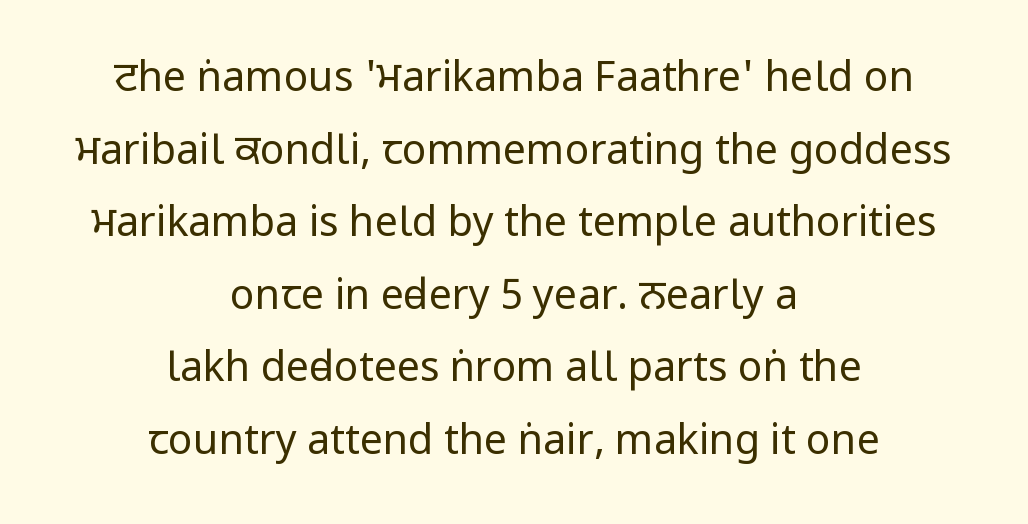
Q: Is the text bold? A: No.
Q: Is the text italic (slanted)? A: No, it is upright.
Q: Is the typeface a serif or a sans-serif typeface? A: Sans-serif.
Q: Is the text underlined? A: No.
Q: How is the paragraph aligned? A: Centered.
Q: Is the spacing between letters normal or unusually wide? A: Normal.
Q: Width (condensed, normal, or wide)? A: Condensed.
Q: Stroke contrast? A: Low.
Q: x-height? A: Large.
Q: Monospaced? A: No.
